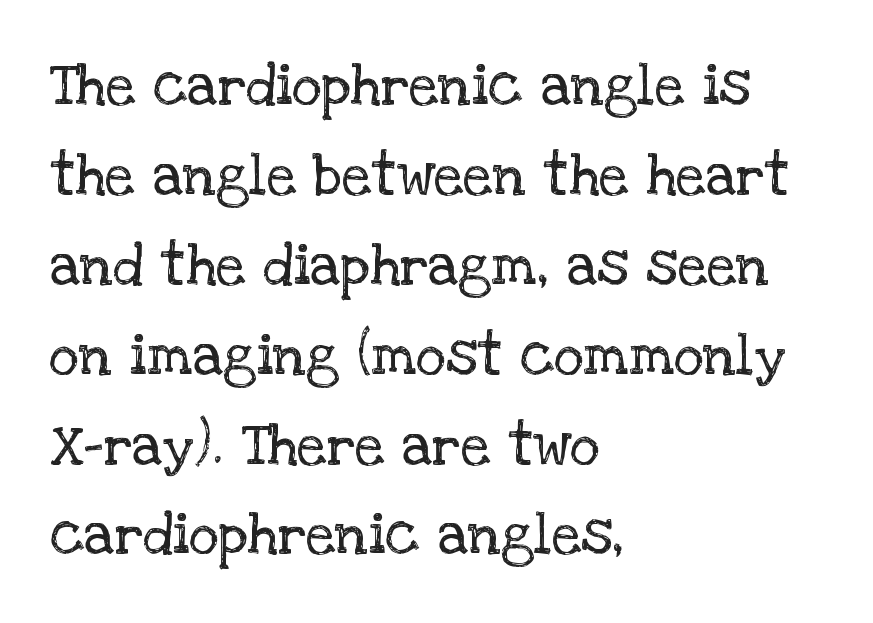
The image shows 58 px regular-weight serif type, upright; set left-aligned, normal line spacing (1.55x), normal letter spacing, not underlined; low stroke contrast and a large x-height.
